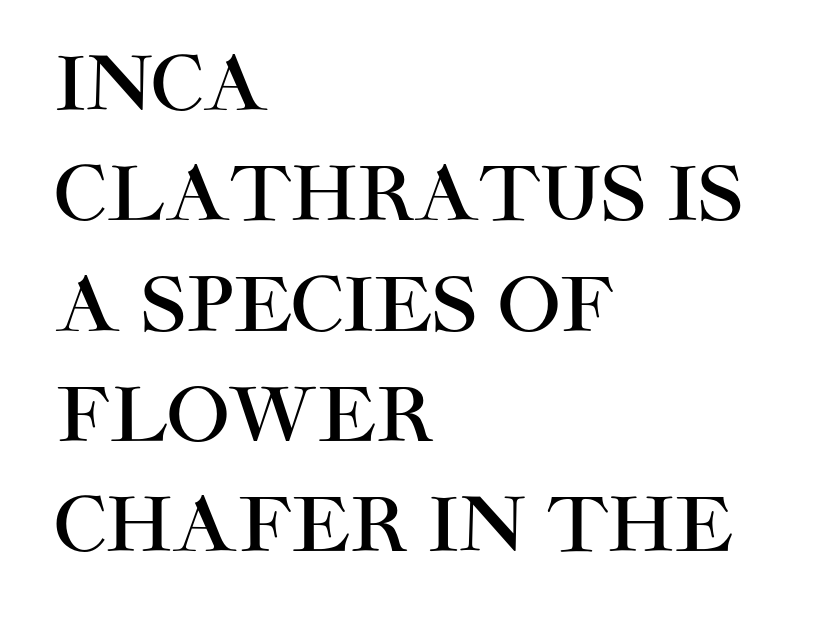
Q: Is the text italic (slanted)? A: No, it is upright.
Q: Is the typeface a serif or a sans-serif typeface? A: Sans-serif.
Q: Is the text underlined? A: No.
Q: How is the paragraph aligned? A: Left-aligned.
Q: Is the spacing between letters normal or unusually wide? A: Normal.
Q: Is the spacing between lines tight, normal or loose? A: Normal.
Q: Width (condensed, normal, or wide)? A: Normal.
Q: Stroke contrast? A: High.
Q: x-height? A: Large.
Q: Monospaced? A: No.
